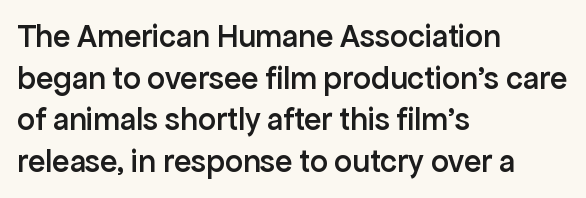
{"serif": "no", "italic": "no", "bold": "semi", "weight": "semibold", "width": "normal", "stroke_contrast": "low", "x_height": "medium", "monospaced": "no", "underline": "no", "align": "left", "line_spacing": "normal", "line_spacing_ratio": 1.3, "letter_spacing": "normal", "letter_spacing_em": 0.0, "glyph_px": 32}
